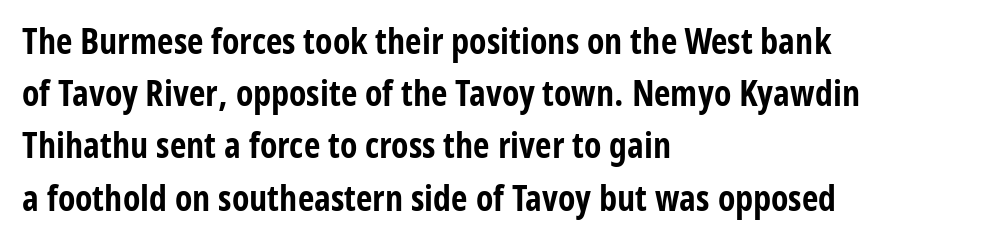
The image shows 36 px bold, condensed sans-serif type, upright; set left-aligned, normal line spacing (1.45x), normal letter spacing, not underlined; low stroke contrast and a medium x-height.
